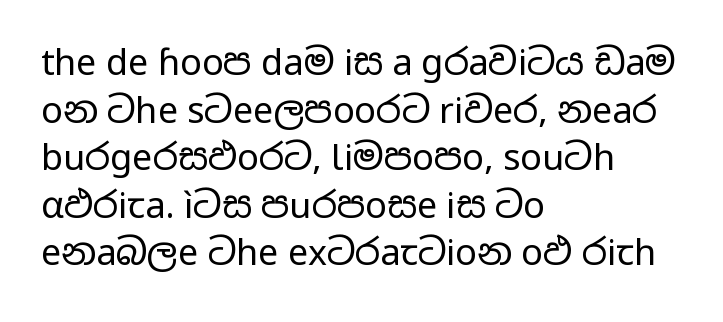
Q: Is the text bold? A: No.
Q: Is the text italic (slanted)? A: No, it is upright.
Q: Is the typeface a serif or a sans-serif typeface? A: Sans-serif.
Q: Is the text underlined? A: No.
Q: How is the paragraph aligned? A: Left-aligned.
Q: Is the spacing between letters normal or unusually wide? A: Normal.
Q: Is the spacing between lines tight, normal or loose? A: Normal.
Q: Width (condensed, normal, or wide)? A: Wide.
Q: Stroke contrast? A: Low.
Q: x-height? A: Medium.
Q: Monospaced? A: No.
